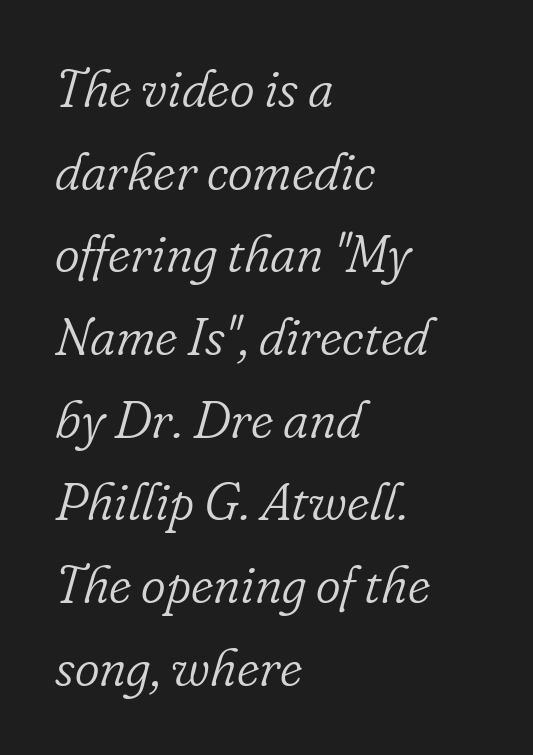
The image shows 53 px light serif type, italic (leaning right); set left-aligned, normal line spacing (1.56x), normal letter spacing, not underlined; low stroke contrast and a small x-height.
